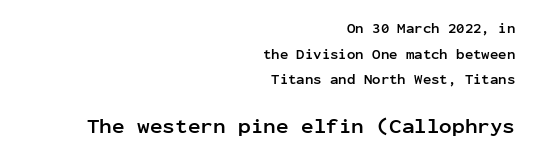
Q: Is the text bold? A: Yes.
Q: Is the text italic (slanted)? A: No, it is upright.
Q: Is the text underlined? A: No.
Q: How is the paragraph aligned? A: Right-aligned.
Q: Is the spacing between letters normal or unusually wide? A: Normal.
Q: Which block of text is set in a larger size, the first (top) or the second (bottom)? A: The second (bottom) one.
